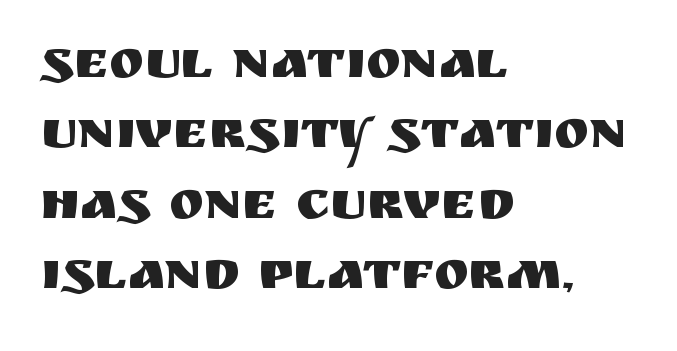
The image shows 53 px sans-serif type, upright; set left-aligned, normal line spacing (1.33x), normal letter spacing, not underlined; medium stroke contrast and a large x-height.
